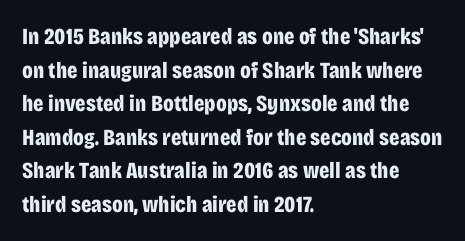
{"italic": "no", "bold": "yes", "underline": "no", "align": "left", "line_spacing": "normal", "line_spacing_ratio": 1.46, "letter_spacing": "normal", "letter_spacing_em": 0.0, "glyph_px": 23}
